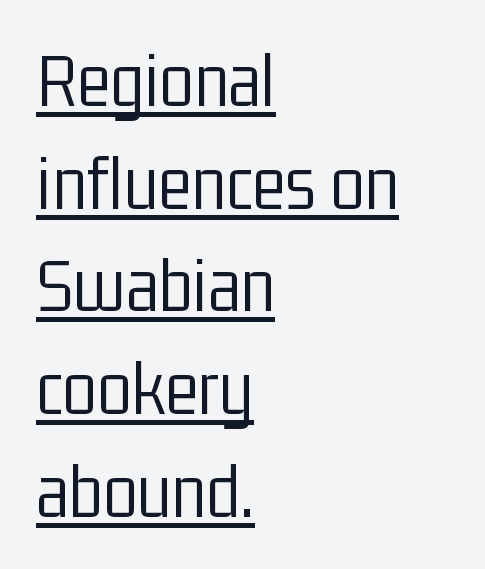
What kind of face is this? One without serifs — a sans. Like a heading marked for emphasis, these lines bear an underscore. The rendering uses natural spacing where letterforms have individual widths. Regarding leading, the lines here are spaced in the standard way. Is the block centered? No — it sits flush against the left margin. The specimen reads as upright at a glance.
